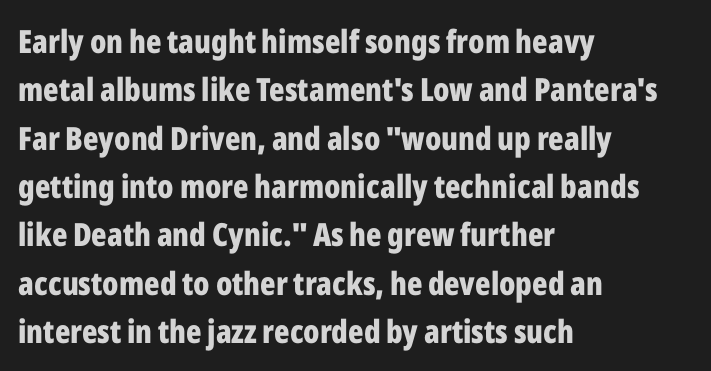
In terms of leading, this rendering sits right in the middle. Heft: maximum for text — a bold. This rendering features lettering with no underline. This rendering employs a face without finishing strokes, i.e., a sans-serif. The text block is weighted toward the left margin, trailing off unevenly rightward.
